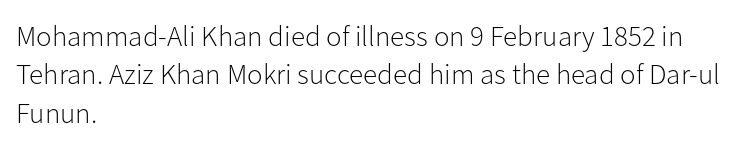
The image shows 29 px light sans-serif type, upright; set left-aligned, normal line spacing (1.32x), normal letter spacing, not underlined; low stroke contrast and a medium x-height.
